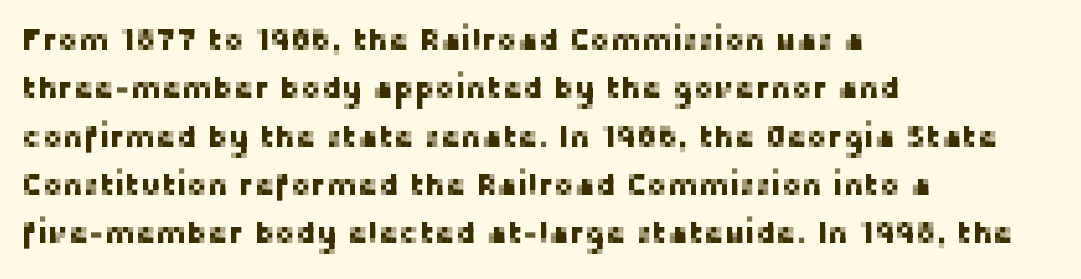
The image shows 31 px sans-serif type, upright; set left-aligned, normal line spacing (1.56x), normal letter spacing, not underlined; low stroke contrast and a medium x-height.
